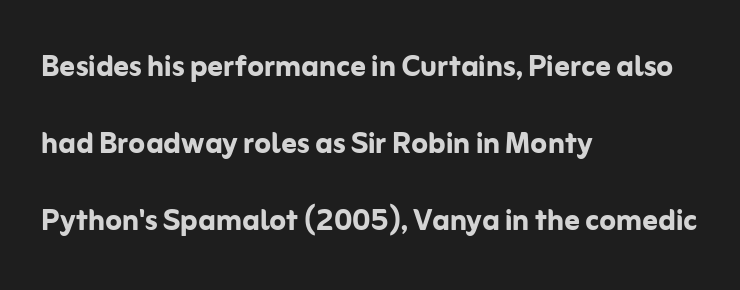
Q: Is the text bold? A: Yes.
Q: Is the text italic (slanted)? A: No, it is upright.
Q: Is the typeface a serif or a sans-serif typeface? A: Sans-serif.
Q: Is the text underlined? A: No.
Q: How is the paragraph aligned? A: Left-aligned.
Q: Is the spacing between letters normal or unusually wide? A: Normal.
Q: Is the spacing between lines tight, normal or loose? A: Loose.
Q: Width (condensed, normal, or wide)? A: Normal.
Q: Stroke contrast? A: Low.
Q: x-height? A: Medium.
Q: Monospaced? A: No.
